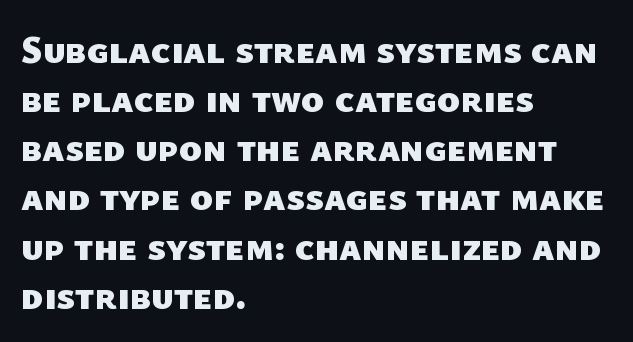
Q: Is the text bold? A: Yes.
Q: Is the typeface a serif or a sans-serif typeface? A: Sans-serif.
Q: Is the text underlined? A: No.
Q: How is the paragraph aligned? A: Left-aligned.
Q: Is the spacing between letters normal or unusually wide? A: Normal.
Q: Is the spacing between lines tight, normal or loose? A: Normal.
Q: Width (condensed, normal, or wide)? A: Normal.
Q: Stroke contrast? A: Low.
Q: x-height? A: Medium.
Q: Monospaced? A: No.
